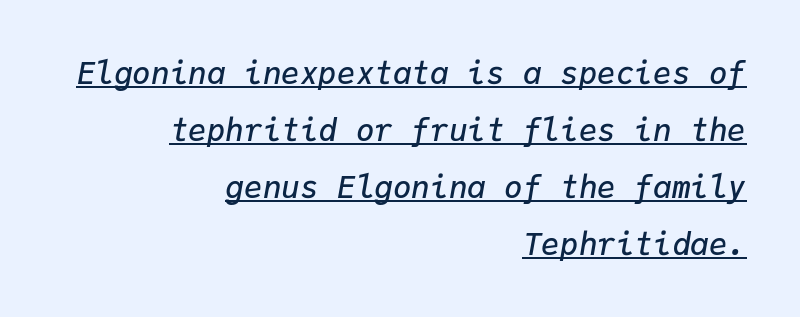
Q: Is the text bold? A: Semi-bold.
Q: Is the text italic (slanted)? A: Yes, it leans right by about 9 degrees.
Q: Is the text underlined? A: Yes.
Q: How is the paragraph aligned? A: Right-aligned.
Q: Is the spacing between letters normal or unusually wide? A: Normal.
Q: Width (condensed, normal, or wide)? A: Normal.
Q: Stroke contrast? A: Low.
Q: x-height? A: Medium.
Q: Monospaced? A: Yes.
